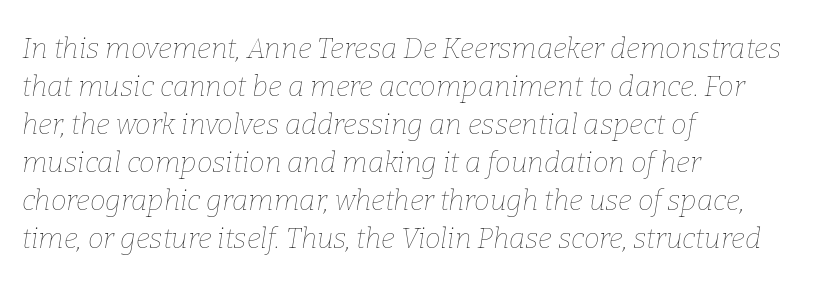
Q: Is the text bold? A: No.
Q: Is the text italic (slanted)? A: Yes, it leans right by about 9 degrees.
Q: Is the text underlined? A: No.
Q: How is the paragraph aligned? A: Left-aligned.
Q: Is the spacing between letters normal or unusually wide? A: Normal.
Q: Is the spacing between lines tight, normal or loose? A: Normal.
Q: Width (condensed, normal, or wide)? A: Normal.
Q: Stroke contrast? A: Low.
Q: x-height? A: Medium.
Q: Monospaced? A: No.
